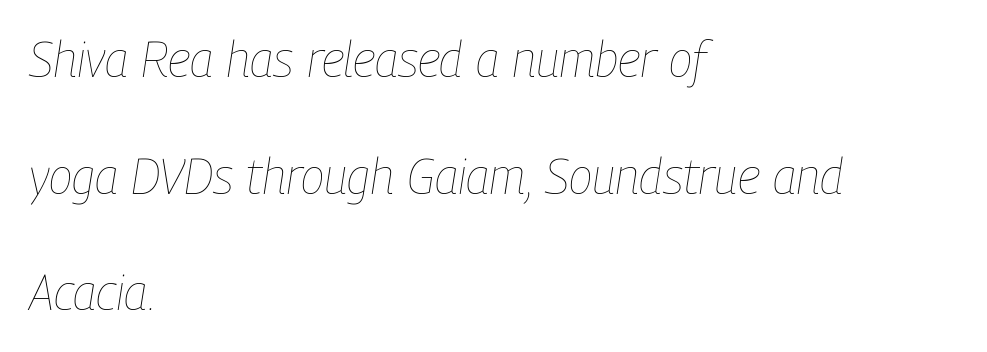
Underline: absent. The rag falls on the right side of this text block. Stems here are at most as thick as an everyday book face. The face used here has a pronounced slope to its letters. The vertical gap from one line to the next is large. Characters follow at the spacing the type designer built in.
